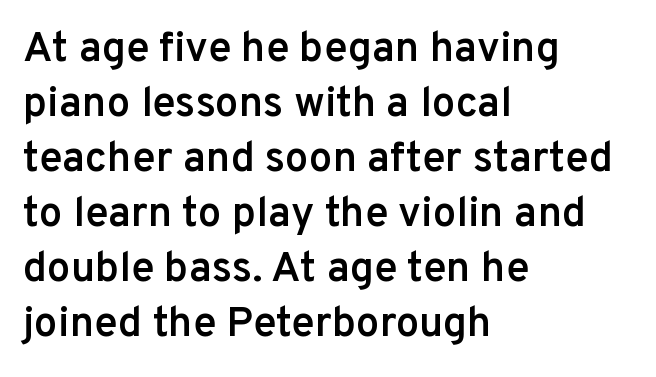
The image shows 42 px semibold sans-serif type, upright; set left-aligned, normal line spacing (1.31x), normal letter spacing, not underlined; low stroke contrast and a medium x-height.
